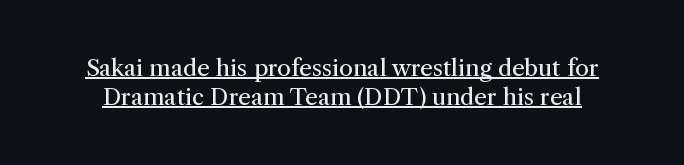
{"italic": "no", "bold": "no", "underline": "yes", "line_spacing": "normal", "line_spacing_ratio": 1.28, "letter_spacing": "normal", "letter_spacing_em": 0.0, "glyph_px": 23}
